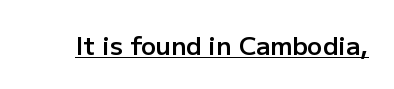
Q: Is the text bold? A: Semi-bold.
Q: Is the text italic (slanted)? A: No, it is upright.
Q: Is the text underlined? A: Yes.
Q: Is the spacing between letters normal or unusually wide? A: Normal.
